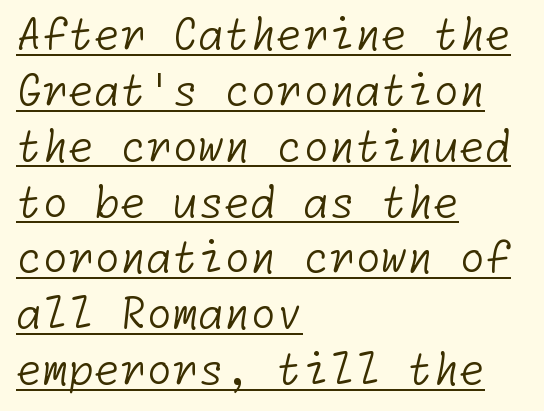
The lines sit at an ordinary, default distance from one another. Horizontally, the lines are justified to the leading edge only. A baseline rule has been typeset under these characters. The letters carry no serifs — their stems end cleanly without finishing strokes. No letter is thick-stroked: the sample isn't bold.
